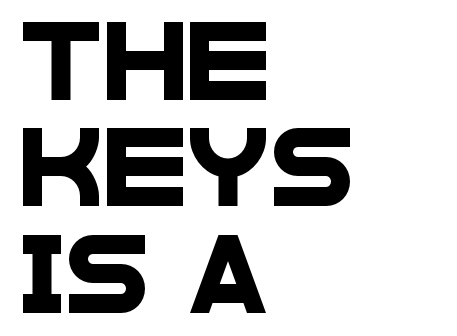
Q: Is the typeface a serif or a sans-serif typeface? A: Sans-serif.
Q: Is the text underlined? A: No.
Q: How is the paragraph aligned? A: Left-aligned.
Q: Is the spacing between letters normal or unusually wide? A: Normal.
Q: Is the spacing between lines tight, normal or loose? A: Normal.
Q: Width (condensed, normal, or wide)? A: Wide.
Q: Stroke contrast? A: Low.
Q: x-height? A: Large.
Q: Monospaced? A: No.
